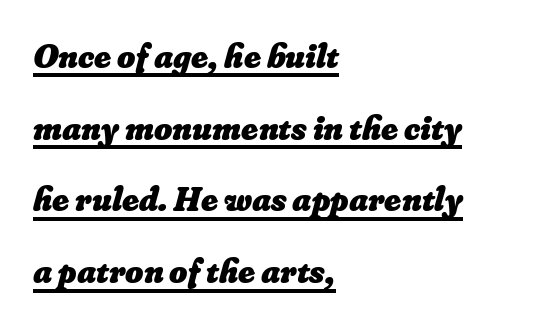
Q: Is the text bold? A: Yes.
Q: Is the text underlined? A: Yes.
Q: How is the paragraph aligned? A: Left-aligned.
Q: Is the spacing between letters normal or unusually wide? A: Normal.
Q: Is the spacing between lines tight, normal or loose? A: Loose.
Q: Width (condensed, normal, or wide)? A: Normal.
Q: Stroke contrast? A: Low.
Q: x-height? A: Small.
Q: Monospaced? A: No.
